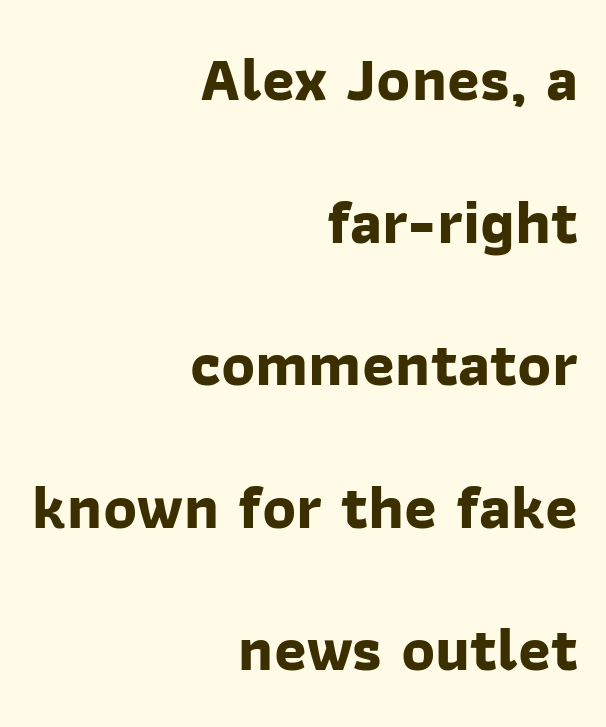
The line-height multiplier appears high, well above default. This rendering uses right alignment, leaving the left contour irregular. Spacing verdict: proportional, widths tailored to each character. Examine the stroke ends and you'll find no serifs. The face used here has the dense, thick strokes of a bold. The string is rendered with underlining switched off.
